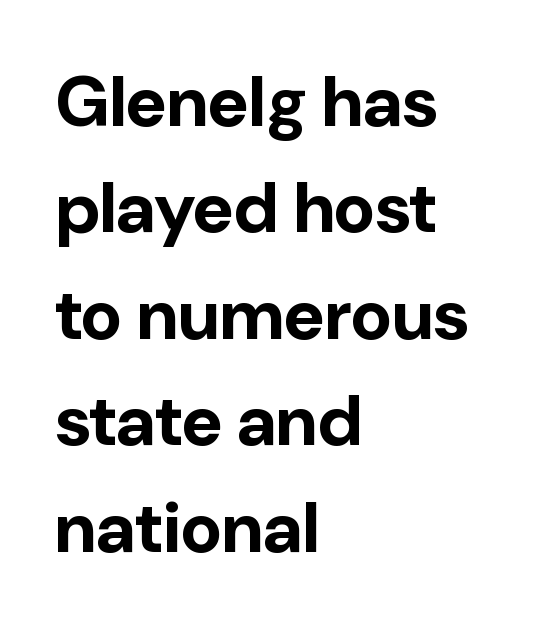
Q: Is the text bold? A: Yes.
Q: Is the text italic (slanted)? A: No, it is upright.
Q: Is the typeface a serif or a sans-serif typeface? A: Sans-serif.
Q: Is the text underlined? A: No.
Q: How is the paragraph aligned? A: Left-aligned.
Q: Is the spacing between letters normal or unusually wide? A: Normal.
Q: Is the spacing between lines tight, normal or loose? A: Normal.
Q: Width (condensed, normal, or wide)? A: Normal.
Q: Stroke contrast? A: Low.
Q: x-height? A: Medium.
Q: Monospaced? A: No.
